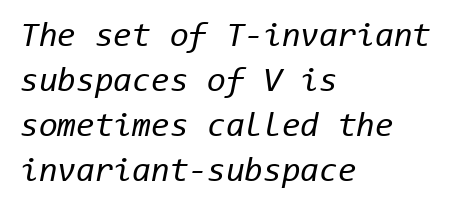
The tracking reads as untouched default to a designer's eye. This block has exactly the height ordinary leading produces. Weight: in the light-to-regular range. These lines are set flush left with a ragged right edge.
